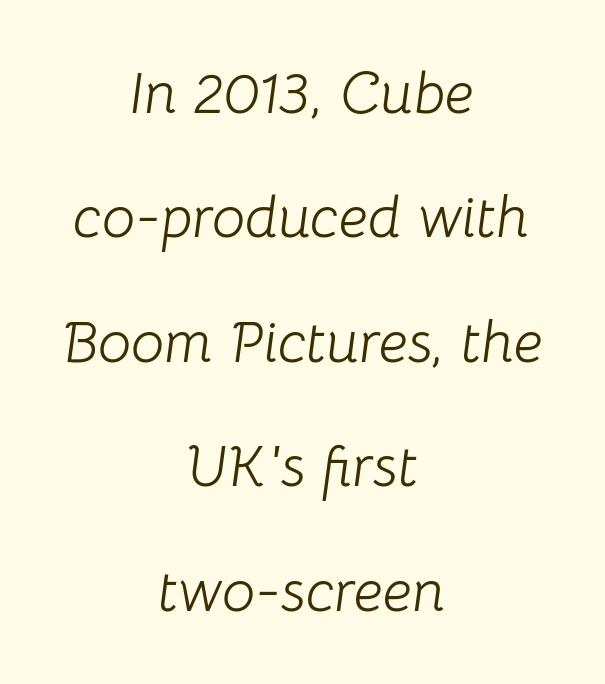
{"italic": "yes", "lean": "right", "slant_degrees": 8, "bold": "no", "weight": "light", "width": "normal", "stroke_contrast": "low", "x_height": "medium", "monospaced": "no", "underline": "no", "align": "center", "line_spacing": "loose", "line_spacing_ratio": 2.11, "letter_spacing": "normal", "letter_spacing_em": 0.0, "glyph_px": 59}
